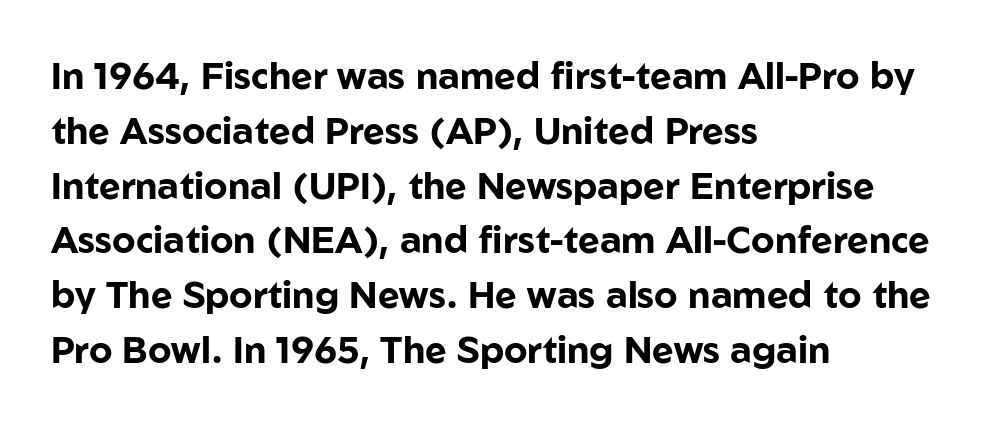
{"serif": "no", "italic": "no", "bold": "yes", "weight": "bold", "width": "normal", "stroke_contrast": "low", "x_height": "medium", "monospaced": "no", "underline": "no", "align": "left", "line_spacing": "normal", "line_spacing_ratio": 1.48, "letter_spacing": "normal", "letter_spacing_em": 0.0, "glyph_px": 37}
